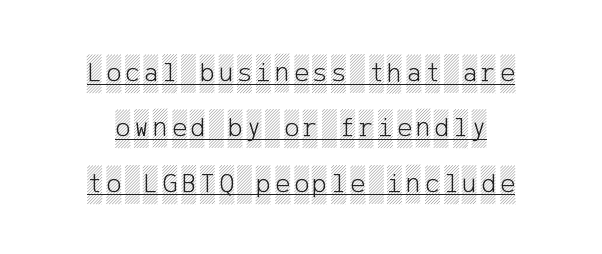
{"italic": "no", "width": "condensed", "x_height": "large", "underline": "yes", "align": "center", "line_spacing": "loose", "line_spacing_ratio": 1.98, "glyph_px": 28}
